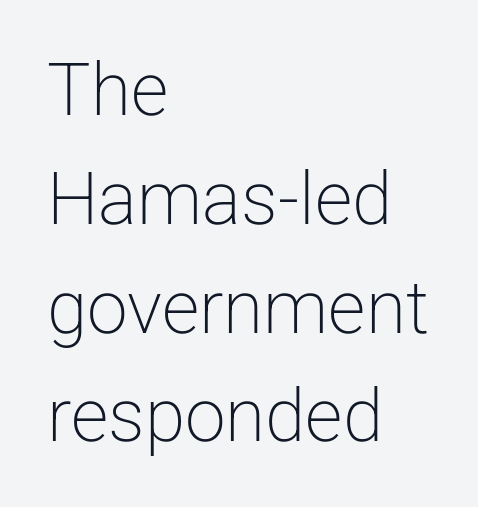
The font is comparable to plain body text, perhaps lighter. This sample uses an upright cut, with every glyph sitting square on the baseline. Summary of vertical rhythm: regular, with standard interline spacing. A typesetter would call this zero additional tracking. Plain, unruled lines of type. Looks like regular typesetting: each glyph gets only the width it needs.
